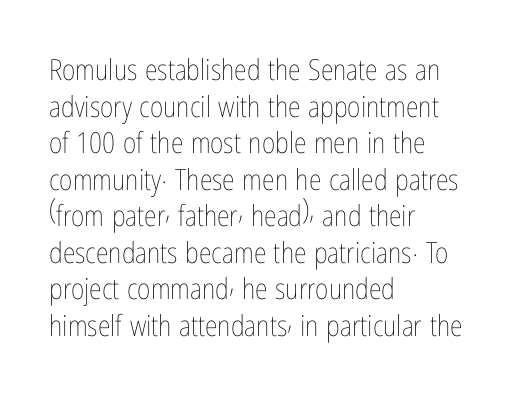
Italic? Not at all — the glyphs are vertical. Successive baselines arrive at the customary interval. Nobody drew a line under any word here. On a weight scale, this lands at 450 or below. Nobody touched the tracking dial on this one.
